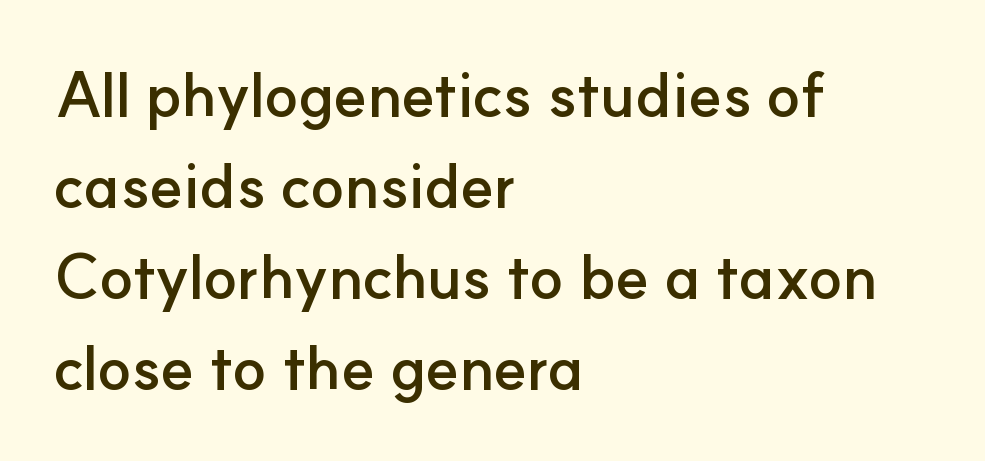
{"serif": "no", "italic": "no", "bold": "yes", "weight": "semibold", "width": "normal", "stroke_contrast": "low", "x_height": "small", "monospaced": "no", "underline": "no", "align": "left", "line_spacing": "normal", "line_spacing_ratio": 1.47, "letter_spacing": "normal", "letter_spacing_em": 0.0, "glyph_px": 62}
